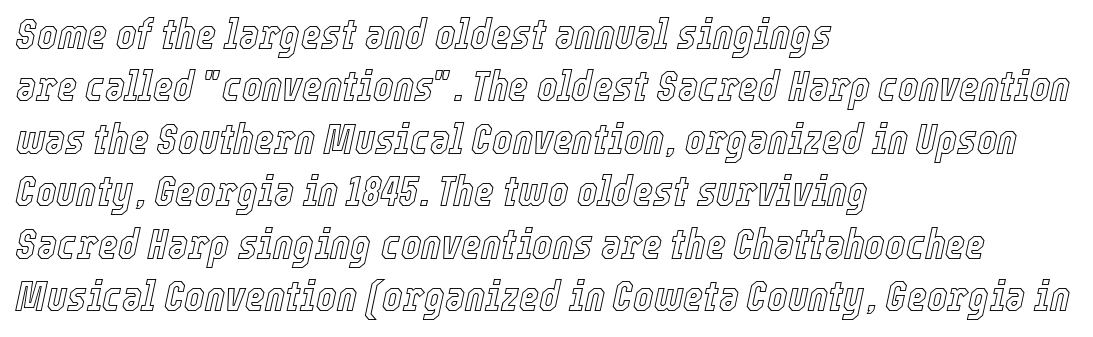
Q: Is the text italic (slanted)? A: Yes, it leans right by about 12 degrees.
Q: Is the text underlined? A: No.
Q: How is the paragraph aligned? A: Left-aligned.
Q: Is the spacing between letters normal or unusually wide? A: Normal.
Q: Width (condensed, normal, or wide)? A: Condensed.
Q: x-height? A: Medium.
Q: Monospaced? A: No.
